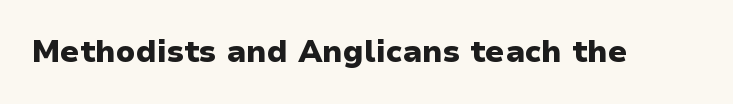
This rendering features lettering with no underline. Serif or sans? Sans — the stroke terminals are bare. This sample uses plain, unmodified letter spacing. These lines carry a lot of weight — the face is fully bold. The type sits square on the baseline with zero lean. Looks like regular typesetting: each glyph gets only the width it needs.
